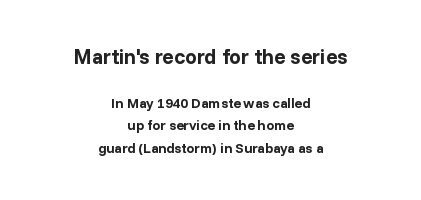
{"italic": "no", "bold": "yes", "underline": "no", "align": "center", "line_spacing": "normal", "line_spacing_ratio": 1.61, "letter_spacing": "normal", "letter_spacing_em": 0.0, "larger_block": "first", "size_ratio": 1.5, "glyph_px": 21}
